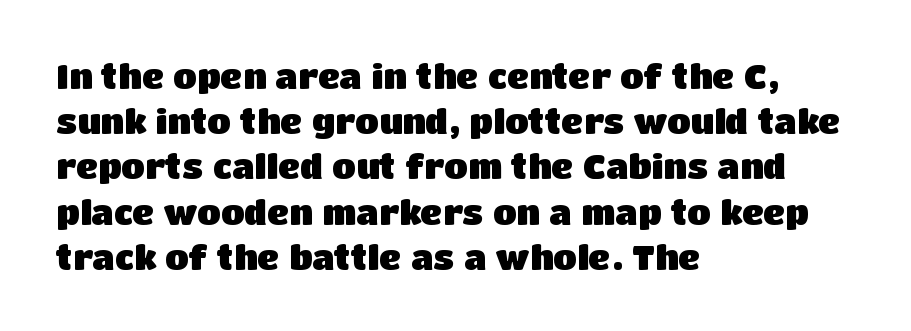
Q: Is the text bold? A: Yes.
Q: Is the text italic (slanted)? A: No, it is upright.
Q: Is the typeface a serif or a sans-serif typeface? A: Sans-serif.
Q: Is the text underlined? A: No.
Q: How is the paragraph aligned? A: Left-aligned.
Q: Is the spacing between letters normal or unusually wide? A: Normal.
Q: Is the spacing between lines tight, normal or loose? A: Normal.
Q: Width (condensed, normal, or wide)? A: Normal.
Q: Stroke contrast? A: Low.
Q: x-height? A: Large.
Q: Monospaced? A: No.
